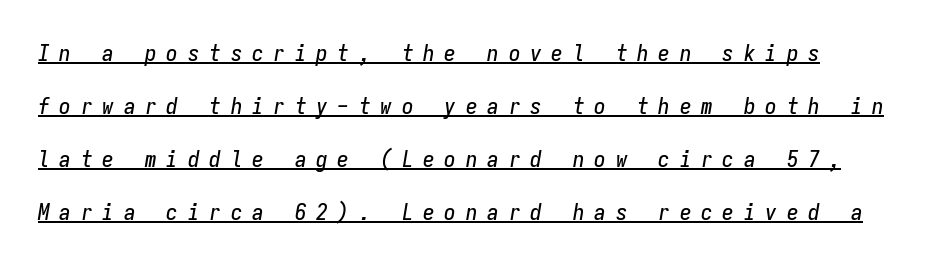
Interline gaps are noticeably wide in this sample. Honestly, the underline is the first thing you notice here. Tracking value appears strongly positive — letters spread wide. Slanted lettering throughout.
